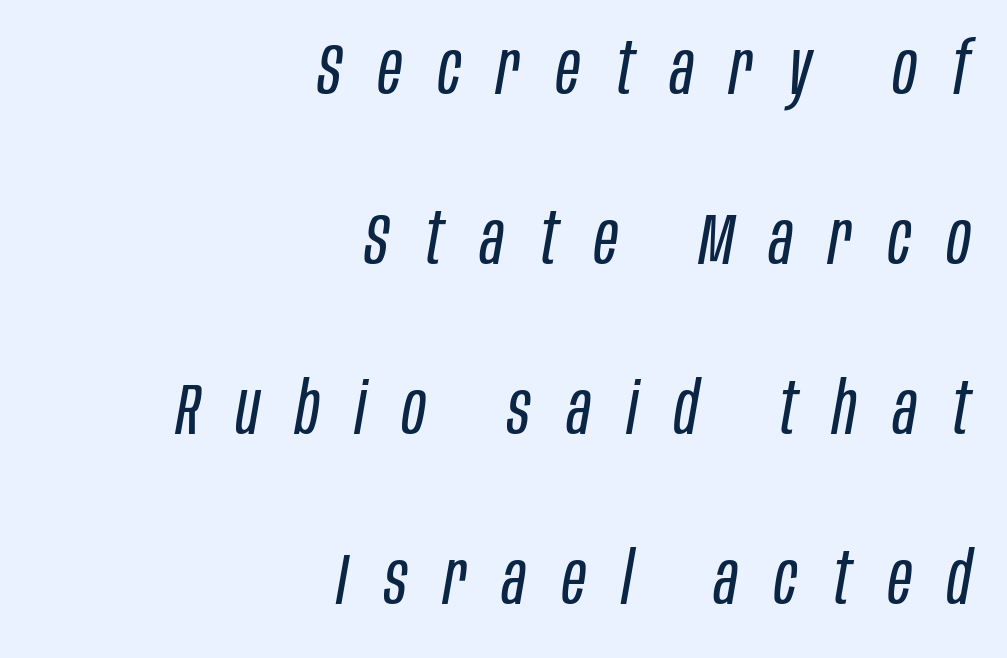
The image shows 72 px regular-weight, condensed type, italic (leaning right); set right-aligned, loose line spacing (2.36x), unusually wide letter spacing (+0.5 em), not underlined; low stroke contrast and a large x-height.
